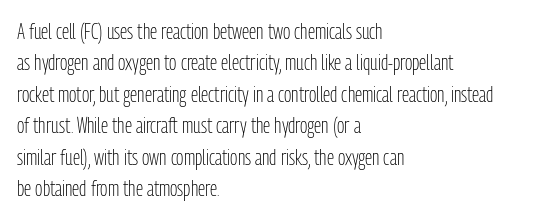
Q: Is the text bold? A: No.
Q: Is the text italic (slanted)? A: No, it is upright.
Q: Is the text underlined? A: No.
Q: How is the paragraph aligned? A: Left-aligned.
Q: Is the spacing between letters normal or unusually wide? A: Normal.
Q: Is the spacing between lines tight, normal or loose? A: Normal.
